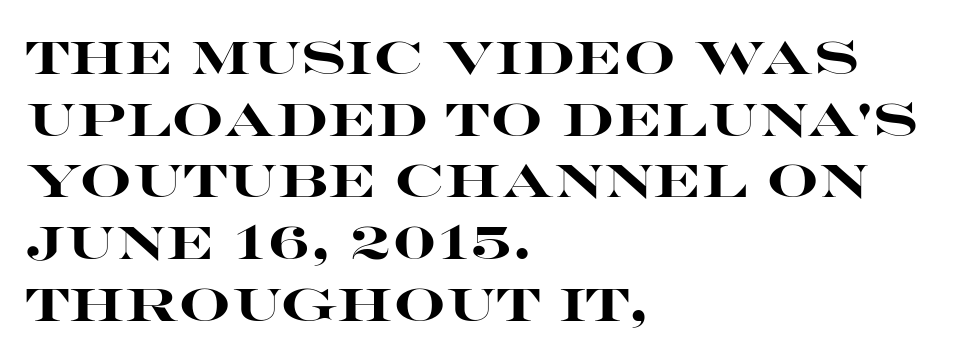
The setting favours the left margin, as ordinary paragraphs usually do. The letters sit at their default tracking, neither squeezed nor spread. If you measured baseline to baseline, you'd find a middling distance.
